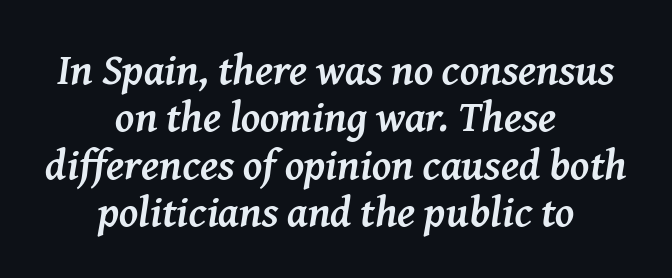
{"serif": "yes", "italic": "yes", "lean": "right", "slant_degrees": 8, "bold": "yes", "weight": "semibold", "width": "normal", "stroke_contrast": "medium", "x_height": "medium", "monospaced": "no", "underline": "no", "align": "center", "line_spacing": "tight", "line_spacing_ratio": 1.1, "letter_spacing": "normal", "letter_spacing_em": 0.0, "glyph_px": 43}
